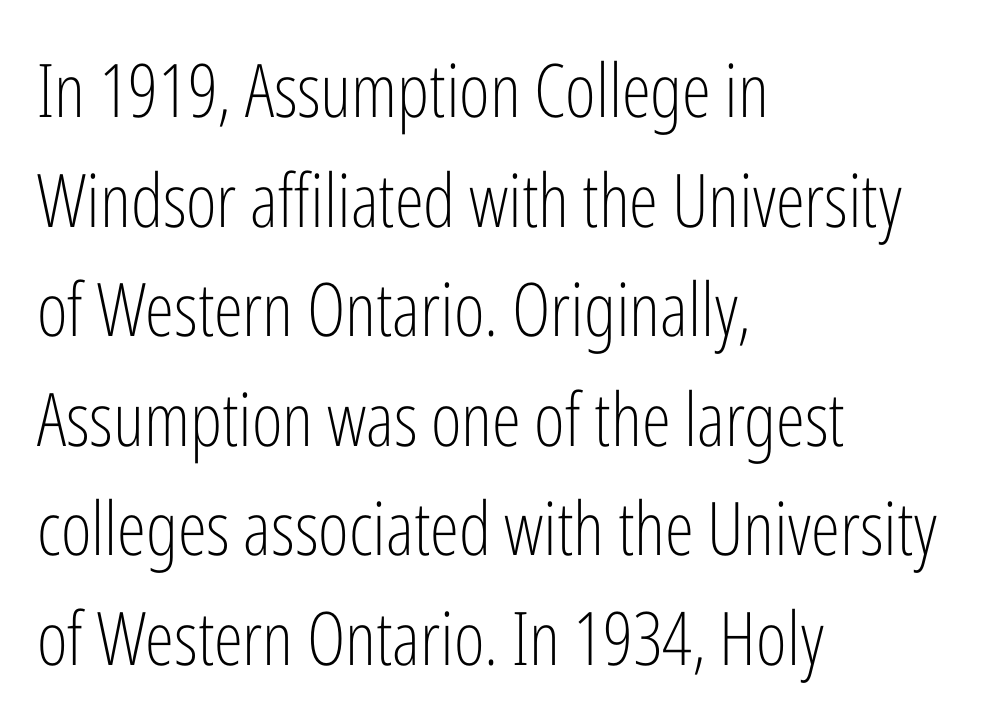
{"serif": "no", "italic": "no", "bold": "no", "weight": "light", "width": "condensed", "stroke_contrast": "low", "x_height": "medium", "monospaced": "no", "underline": "no", "align": "left", "line_spacing": "normal", "line_spacing_ratio": 1.48, "letter_spacing": "normal", "letter_spacing_em": 0.0, "glyph_px": 74}
